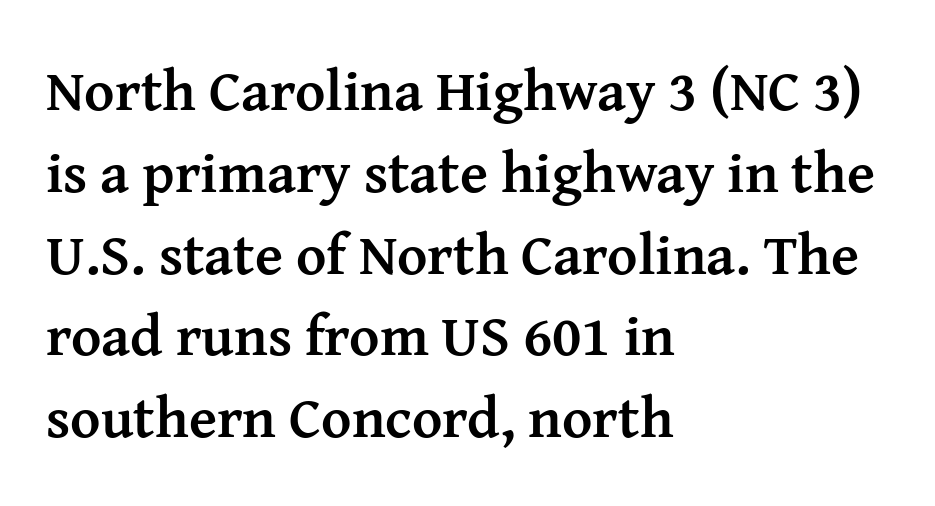
Q: Is the text bold? A: Yes.
Q: Is the text italic (slanted)? A: No, it is upright.
Q: Is the typeface a serif or a sans-serif typeface? A: Serif.
Q: Is the text underlined? A: No.
Q: How is the paragraph aligned? A: Left-aligned.
Q: Is the spacing between letters normal or unusually wide? A: Normal.
Q: Is the spacing between lines tight, normal or loose? A: Normal.
Q: Width (condensed, normal, or wide)? A: Normal.
Q: Stroke contrast? A: Medium.
Q: x-height? A: Medium.
Q: Monospaced? A: No.
